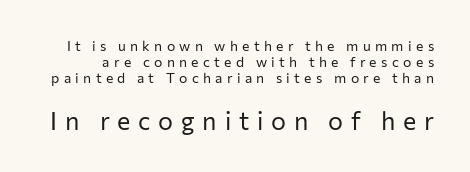
A student would notice the bottom passage is typeset larger than what precedes it. Check under the words: just untouched page. Does extra space separate the letters? Yes, quite a lot of it. Rendered with straight, roman letterforms.
